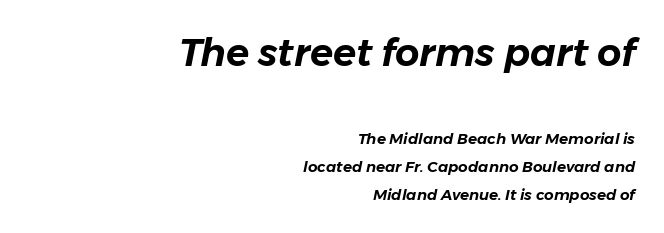
The image shows 38 px text type, italic (leaning right); set right-aligned, line spacing 1.84x, normal letter spacing, not underlined; the first (top) block is 2.53x larger; low stroke contrast and a medium x-height.
